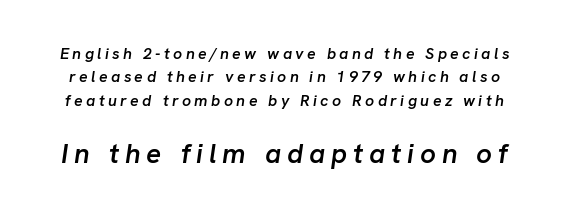
{"italic": "yes", "lean": "right", "slant_degrees": 8, "bold": "semi", "weight": "semibold", "width": "normal", "stroke_contrast": "low", "x_height": "medium", "monospaced": "no", "underline": "no", "line_spacing": "normal", "line_spacing_ratio": 1.46, "letter_spacing": "wide", "letter_spacing_em": 0.21, "larger_block": "second", "size_ratio": 1.75, "glyph_px": 28}
